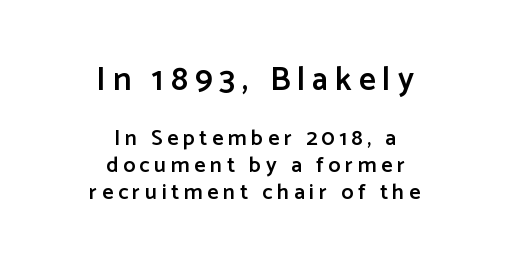
{"serif": "no", "italic": "no", "bold": "semi", "weight": "semibold", "width": "normal", "stroke_contrast": "low", "x_height": "medium", "monospaced": "no", "underline": "no", "align": "center", "line_spacing_ratio": 1.23, "letter_spacing": "wide", "letter_spacing_em": 0.21, "larger_block": "first", "size_ratio": 1.5, "glyph_px": 33}
